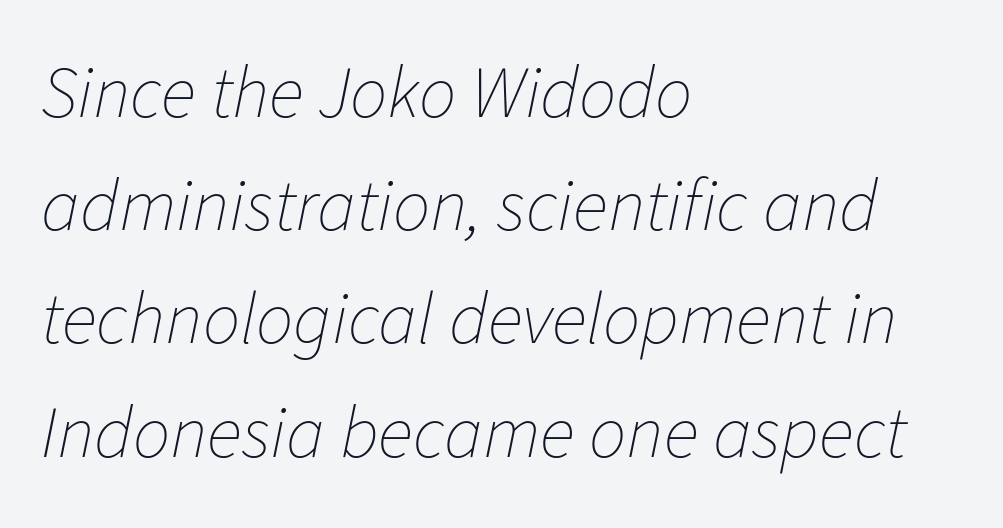
{"italic": "yes", "lean": "right", "slant_degrees": 11, "bold": "no", "weight": "thin", "width": "normal", "stroke_contrast": "low", "x_height": "medium", "monospaced": "no", "underline": "no", "align": "left", "line_spacing": "normal", "line_spacing_ratio": 1.53, "letter_spacing": "normal", "letter_spacing_em": 0.0, "glyph_px": 74}
